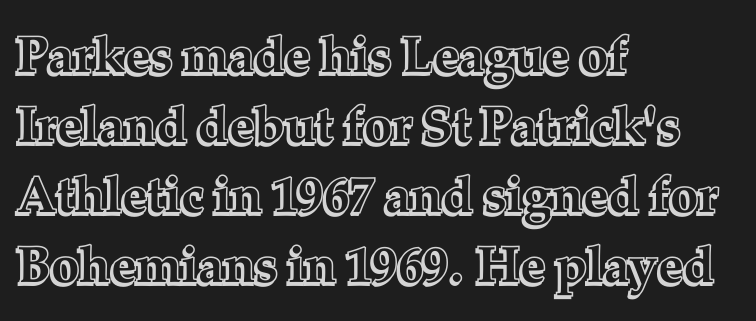
What's the leading like? Ordinary, nothing unusual. A typesetter would call this zero additional tracking. Vertical strokes here are truly vertical. In CSS terms this would be text-align: left. The words here are not underlined.
